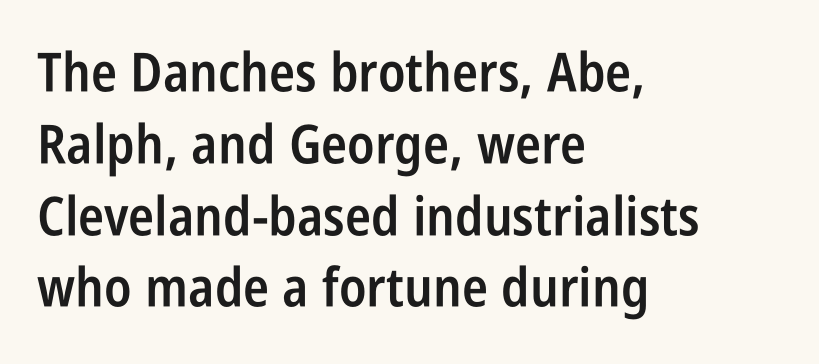
The image shows 54 px semibold, condensed sans-serif type, upright; set left-aligned, normal line spacing (1.33x), normal letter spacing, not underlined; low stroke contrast and a large x-height.
